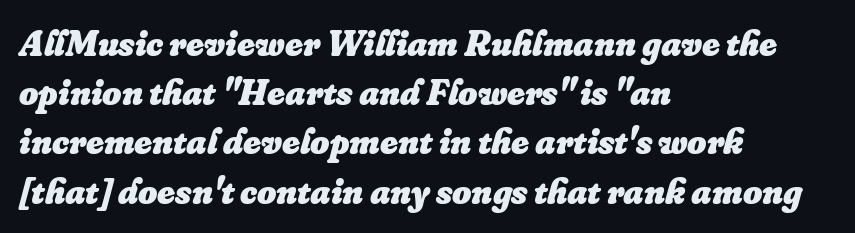
Q: Is the text bold? A: Yes.
Q: Is the text italic (slanted)? A: Yes, it leans right by about 16 degrees.
Q: Is the text underlined? A: No.
Q: How is the paragraph aligned? A: Left-aligned.
Q: Is the spacing between letters normal or unusually wide? A: Normal.
Q: Is the spacing between lines tight, normal or loose? A: Normal.
Q: Width (condensed, normal, or wide)? A: Normal.
Q: Stroke contrast? A: Low.
Q: x-height? A: Small.
Q: Monospaced? A: No.
